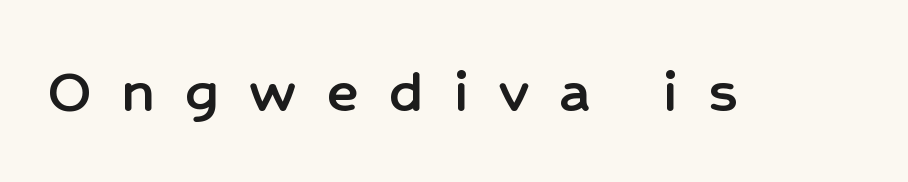
How are the letters spaced? Widely, with obvious added tracking. A typesetter would call this proportional, since set widths differ per character. The area under the type is left untouched. The typeface chosen for these lines omits serifs. A typesetter would mark this as roman, not italic.
